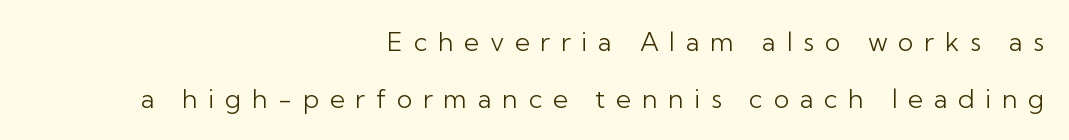
Q: Is the text bold? A: No.
Q: Is the text italic (slanted)? A: No, it is upright.
Q: Is the text underlined? A: No.
Q: How is the paragraph aligned? A: Right-aligned.
Q: Is the spacing between letters normal or unusually wide? A: Unusually wide.
Q: Is the spacing between lines tight, normal or loose? A: Loose.
